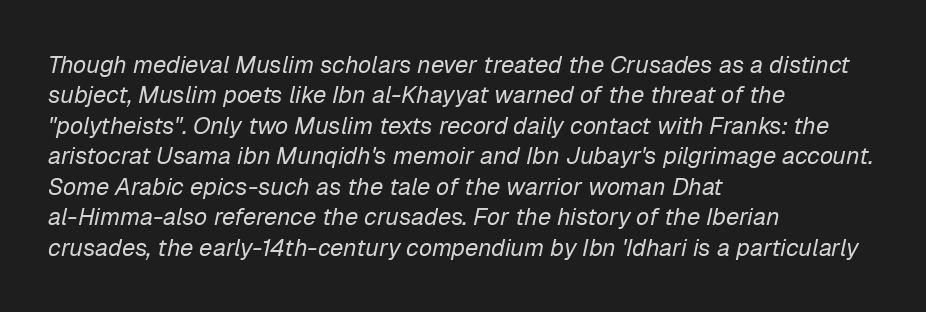
Designer's note — italics engaged. Short note: letters normally spaced. The typesetting does not lean heavy: it is not bold. This rendering features lettering with no underline. The typesetter chose a ragged-right arrangement here. Notice how descenders clear the ascenders below comfortably — that's standard leading.
